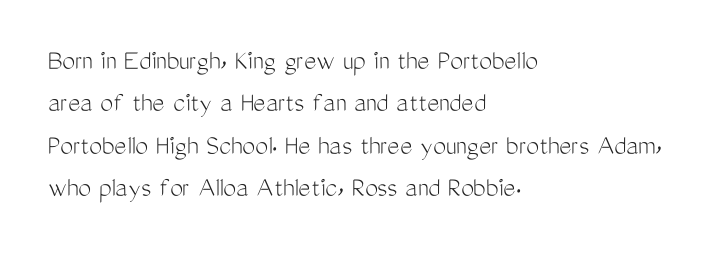
Short note: letters normally spaced. Evenly set lines give the paragraph a standard silhouette. The rag falls on the right side of this text block. The area under the type is left untouched.
